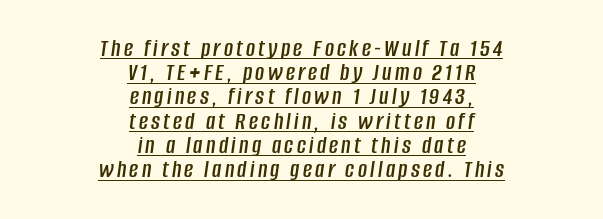
{"italic": "yes", "lean": "right", "slant_degrees": 8, "underline": "yes", "align": "center", "line_spacing": "tight", "line_spacing_ratio": 0.97, "glyph_px": 25}
